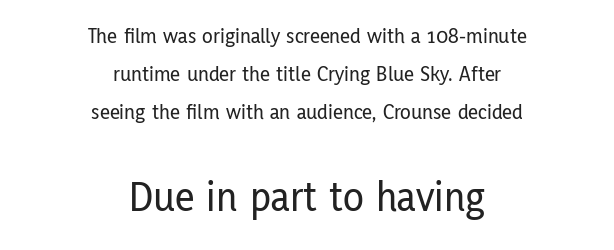
{"serif": "no", "italic": "no", "width": "condensed", "stroke_contrast": "low", "x_height": "medium", "monospaced": "no", "underline": "no", "align": "center", "line_spacing_ratio": 1.72, "letter_spacing": "normal", "letter_spacing_em": 0.0, "larger_block": "second", "size_ratio": 1.95, "glyph_px": 43}
